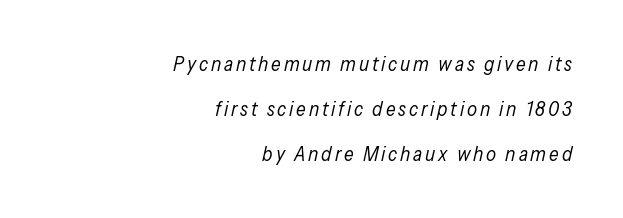
Q: Is the text bold? A: No.
Q: Is the text italic (slanted)? A: Yes, it leans right by about 13 degrees.
Q: Is the text underlined? A: No.
Q: How is the paragraph aligned? A: Right-aligned.
Q: Is the spacing between lines tight, normal or loose? A: Loose.
